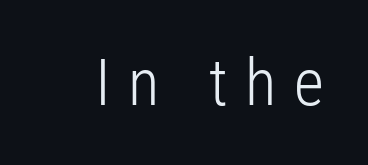
{"serif": "no", "italic": "no", "bold": "no", "weight": "light", "width": "condensed", "stroke_contrast": "low", "x_height": "medium", "monospaced": "no", "underline": "no", "letter_spacing": "wide", "letter_spacing_em": 0.27, "glyph_px": 65}
